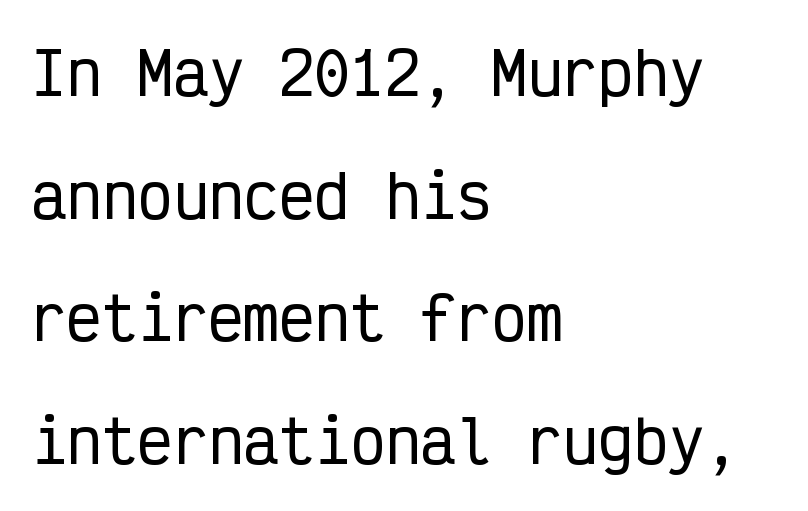
The image shows 59 px condensed sans-serif type, upright, monospaced; set left-aligned, loose line spacing (2.08x), normal letter spacing, not underlined; low stroke contrast and a medium x-height.
